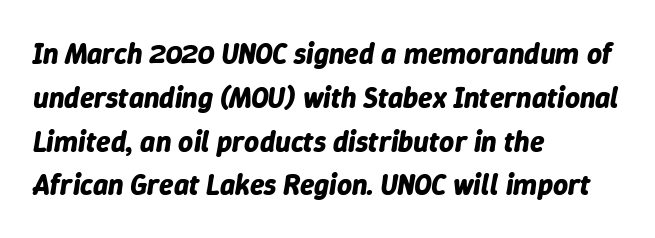
{"italic": "yes", "lean": "right", "slant_degrees": 9, "bold": "yes", "weight": "bold", "width": "normal", "stroke_contrast": "low", "x_height": "medium", "monospaced": "no", "underline": "no", "align": "left", "line_spacing": "normal", "line_spacing_ratio": 1.51, "letter_spacing": "normal", "letter_spacing_em": 0.0, "glyph_px": 29}
